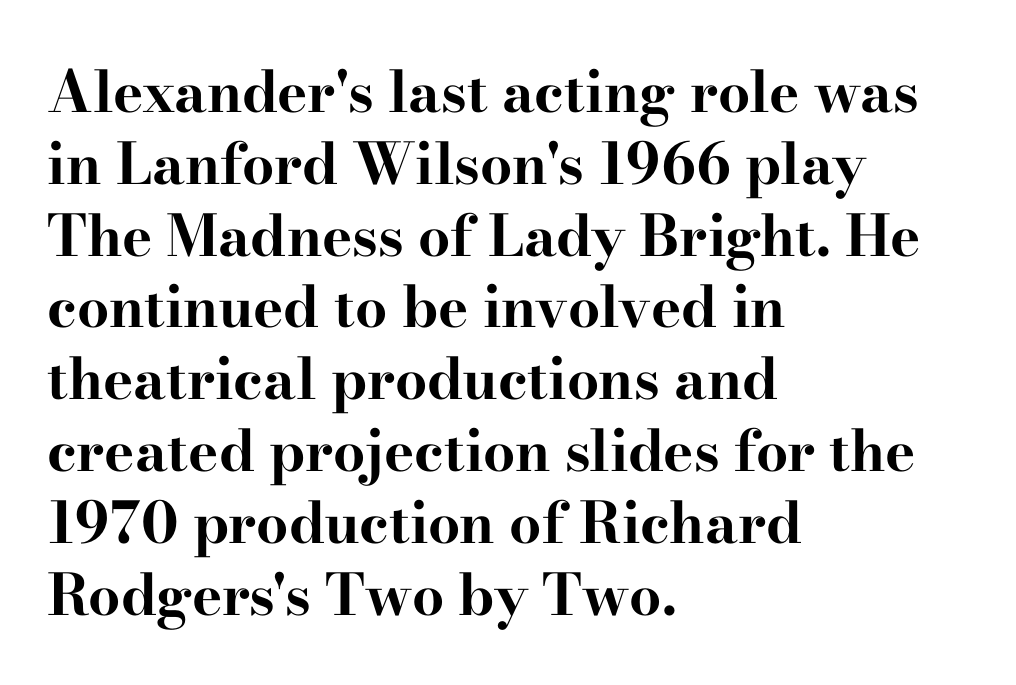
{"serif": "yes", "italic": "no", "bold": "yes", "weight": "bold", "width": "wide", "stroke_contrast": "high", "x_height": "small", "monospaced": "no", "underline": "no", "align": "left", "line_spacing": "normal", "line_spacing_ratio": 1.26, "letter_spacing": "normal", "letter_spacing_em": 0.0, "glyph_px": 57}
